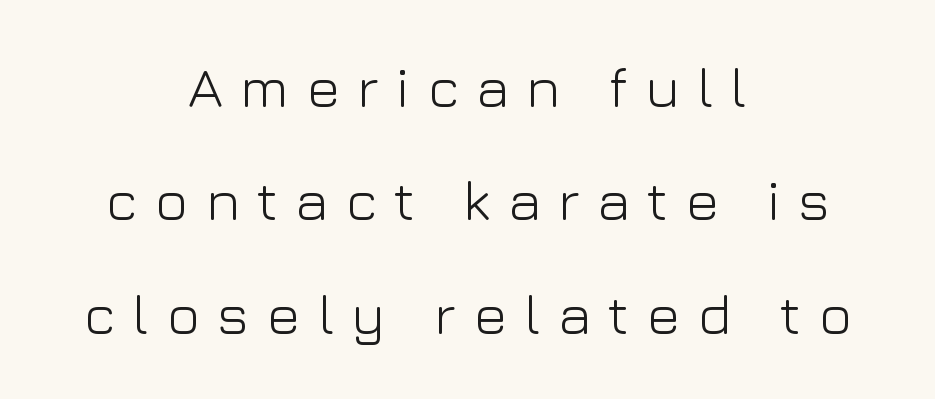
The line texture is sparse and dotted thanks to wide tracking. Nope, no serifs anywhere on these letters. A roman cut, with each character standing at attention. The space directly below the letters is spotless.
